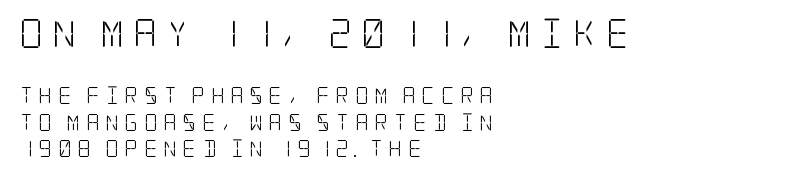
Q: Is the text bold? A: No.
Q: Is the text italic (slanted)? A: No, it is upright.
Q: Is the typeface a serif or a sans-serif typeface? A: Serif.
Q: Is the text underlined? A: No.
Q: How is the paragraph aligned? A: Left-aligned.
Q: Is the spacing between letters normal or unusually wide? A: Unusually wide.
Q: Is the spacing between lines tight, normal or loose? A: Normal.
Q: Which block of text is set in a larger size, the first (top) or the second (bottom)? A: The first (top) one.
Q: Width (condensed, normal, or wide)? A: Condensed.
Q: Stroke contrast? A: Low.
Q: x-height? A: Large.
